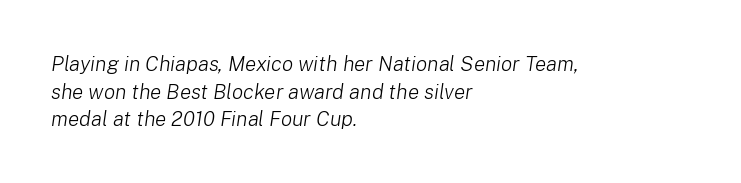
The image shows 21 px text type, italic (leaning right); set left-aligned, normal line spacing (1.32x), normal letter spacing, not underlined.
